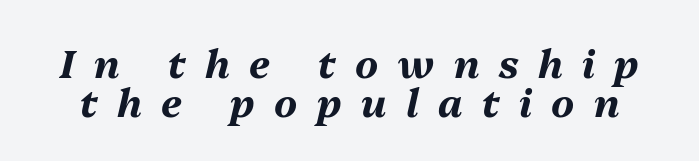
The image shows 39 px bold type, italic (leaning right); set tight line spacing (1.0x), unusually wide letter spacing (+0.5 em), not underlined; medium stroke contrast and a medium x-height.
